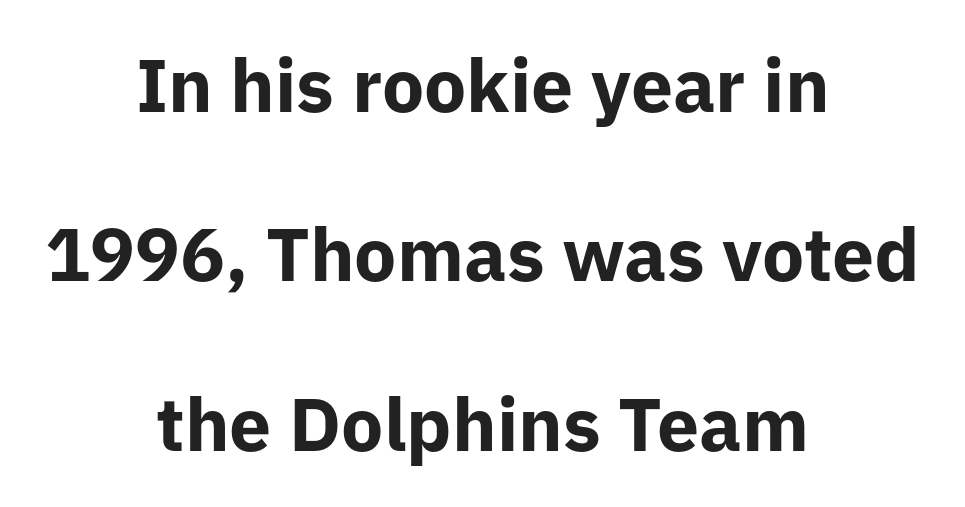
The image shows 75 px bold sans-serif type, upright; set centered, loose line spacing (2.26x), normal letter spacing, not underlined; low stroke contrast and a medium x-height.
